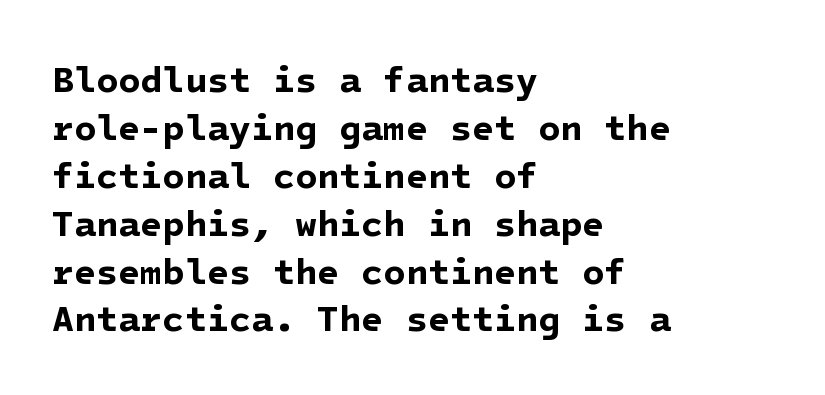
Q: Is the text bold? A: Yes.
Q: Is the typeface a serif or a sans-serif typeface? A: Sans-serif.
Q: Is the text underlined? A: No.
Q: How is the paragraph aligned? A: Left-aligned.
Q: Is the spacing between letters normal or unusually wide? A: Normal.
Q: Is the spacing between lines tight, normal or loose? A: Normal.
Q: Width (condensed, normal, or wide)? A: Normal.
Q: Stroke contrast? A: Low.
Q: x-height? A: Medium.
